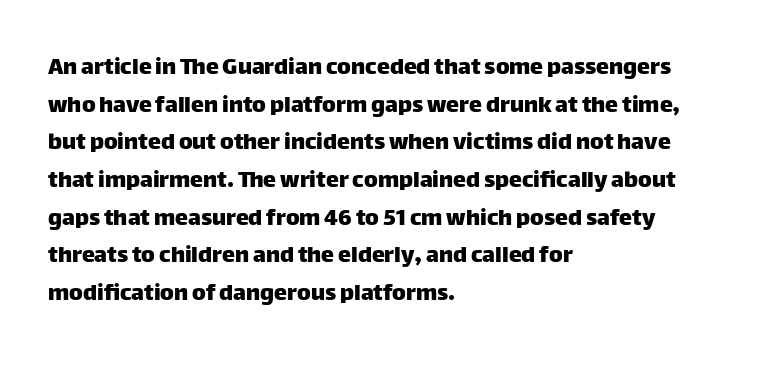
Which margin do the lines hug? The left one — the right edge is uneven. This sample uses plain, unmodified letter spacing. Glance below the letters and you will spot only blank space. Baseline-to-baseline distance is the conventional proportion of letter height.
